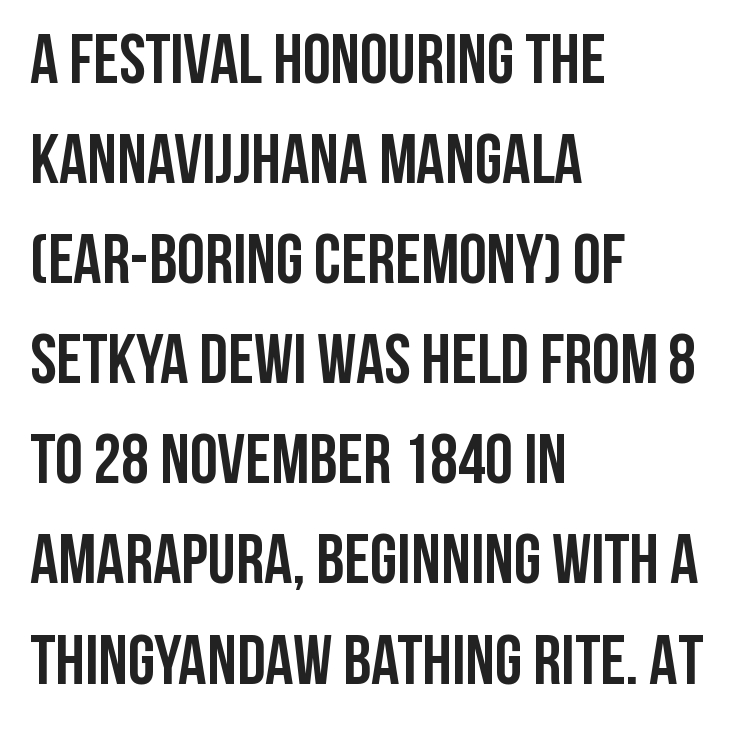
Visually the block forms a straight wall on the left and a jagged coastline on the right. Look at the bottom of the vertical strokes: they stop flat, with no serifs. Note the varied advance widths — an 'i' is clearly narrower than an 'm'. Quick note: not italic, upright.
